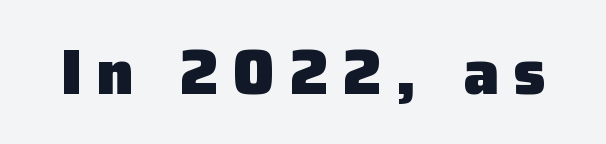
Q: Is the text bold? A: Yes.
Q: Is the text italic (slanted)? A: No, it is upright.
Q: Is the typeface a serif or a sans-serif typeface? A: Sans-serif.
Q: Is the text underlined? A: No.
Q: Is the spacing between letters normal or unusually wide? A: Unusually wide.
Q: Width (condensed, normal, or wide)? A: Normal.
Q: Stroke contrast? A: Low.
Q: x-height? A: Medium.
Q: Monospaced? A: No.
